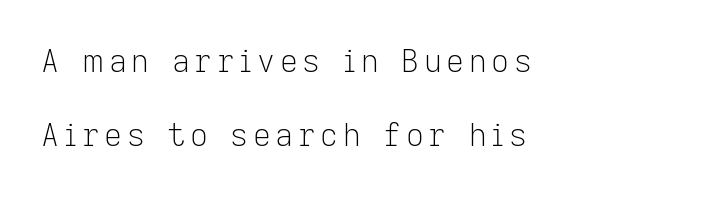
{"serif": "no", "italic": "no", "bold": "no", "weight": "light", "width": "normal", "stroke_contrast": "low", "x_height": "medium", "monospaced": "no", "underline": "no", "align": "left", "line_spacing": "loose", "line_spacing_ratio": 2.4, "glyph_px": 31}
